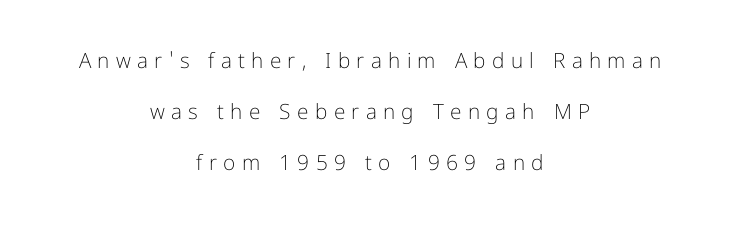
You could only call the tracking loose — the letters float apart. Posture: upright roman. Descenders hang freely into open space. A light-to-regular cut is what we see here.
